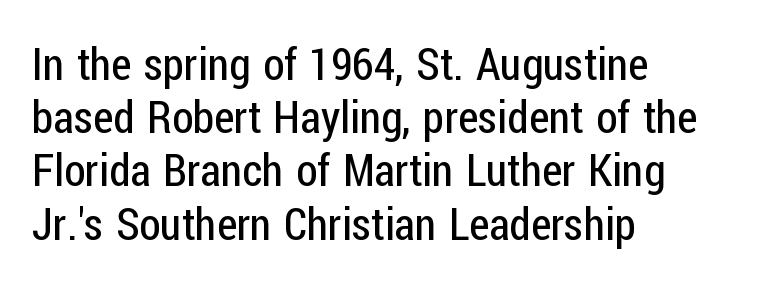
{"serif": "no", "italic": "no", "bold": "no", "weight": "regular", "width": "condensed", "stroke_contrast": "low", "x_height": "medium", "monospaced": "no", "underline": "no", "align": "left", "line_spacing_ratio": 1.21, "letter_spacing": "normal", "letter_spacing_em": 0.0, "glyph_px": 44}
